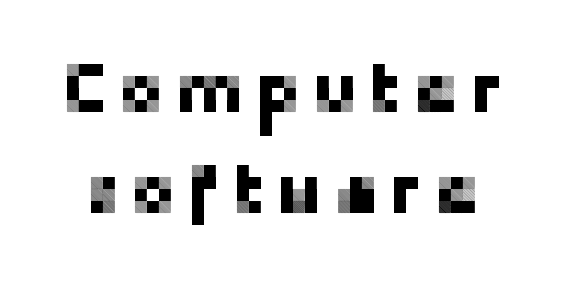
{"serif": "no", "italic": "no", "width": "normal", "stroke_contrast": "low", "x_height": "medium", "monospaced": "no", "underline": "no", "line_spacing": "normal", "line_spacing_ratio": 1.42, "glyph_px": 71}
